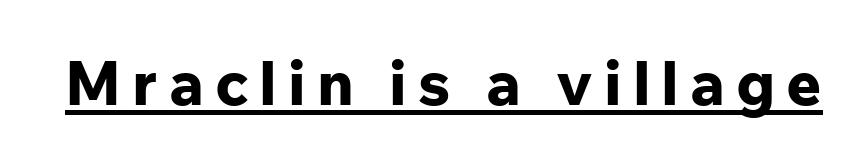
The image shows 61 px bold sans-serif type, upright; set underlined; low stroke contrast and a medium x-height.
